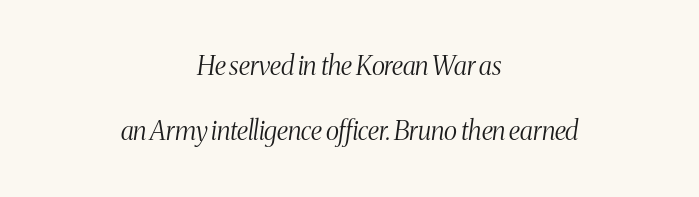
Lines of text with bare space underneath. A typesetter would call this leading open, well beyond the default. This reads as an unemphasized weight, regular at the heaviest. Style check: oblique. This sample is center-justified, so both line endings float freely.
